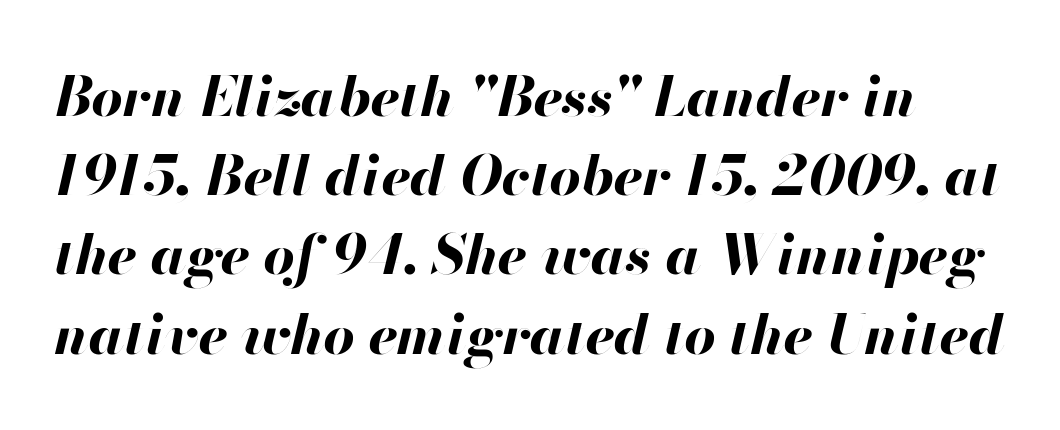
The image shows 55 px bold type, italic (leaning right); set normal line spacing (1.44x), normal letter spacing, not underlined; high stroke contrast and a small x-height.
